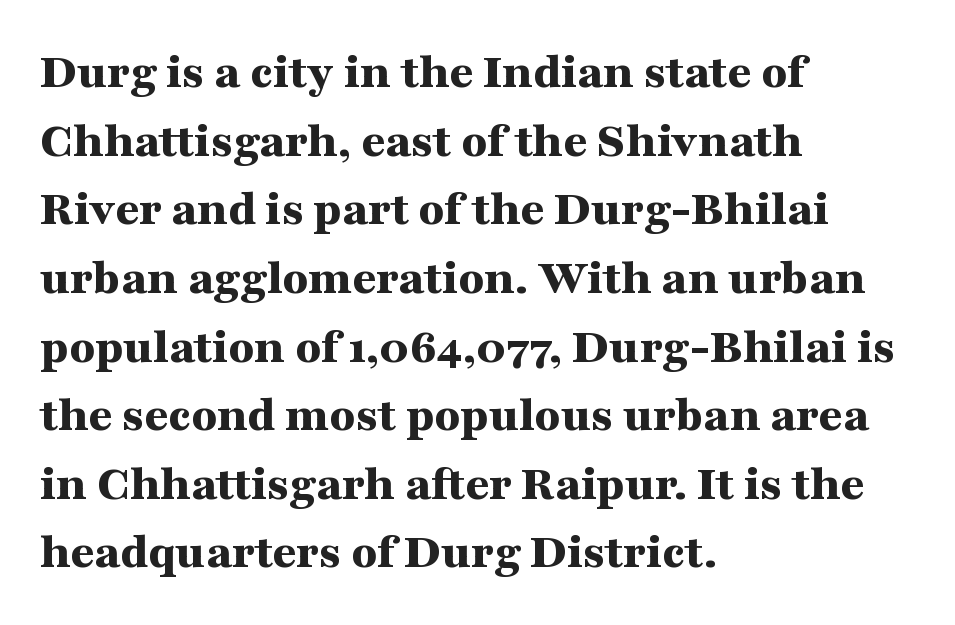
The image shows 52 px bold, wide serif type, upright; set left-aligned, normal line spacing (1.32x), normal letter spacing, not underlined; medium stroke contrast and a medium x-height.
